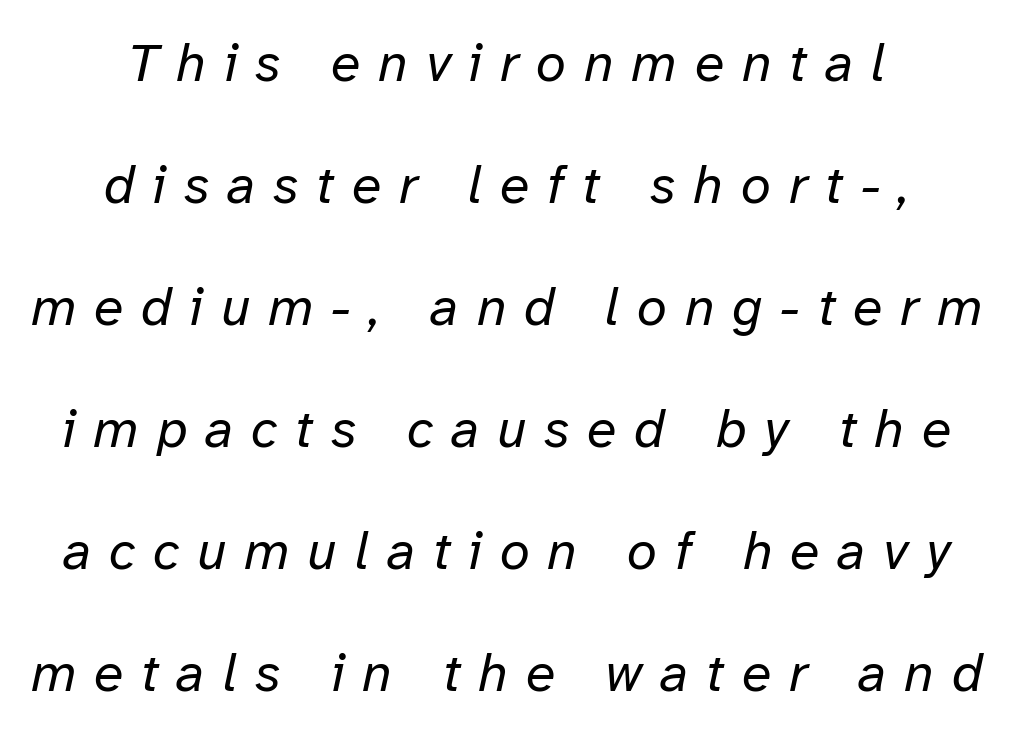
The image shows 54 px regular-weight type, italic (leaning right); set centered, loose line spacing (2.26x), unusually wide letter spacing (+0.33 em), not underlined; low stroke contrast and a medium x-height.
